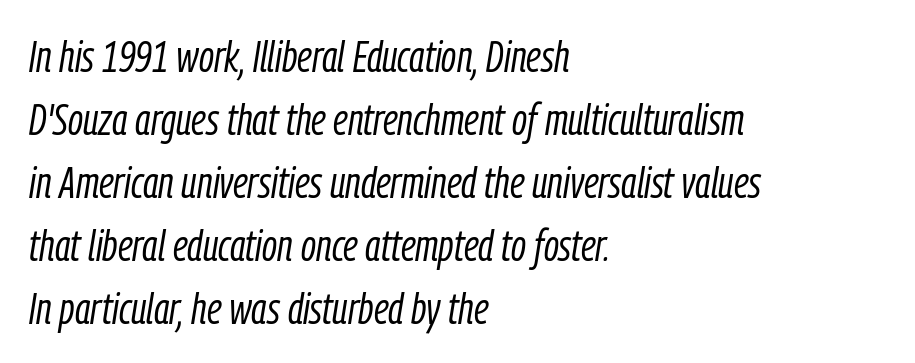
A clean baseline with only descenders dipping below it. When letters slant like this, we call the style italic. Line spacing here is normal. Inter-character spacing is left at the font's built-in metrics. This reads as an unemphasized weight, regular at the heaviest.
